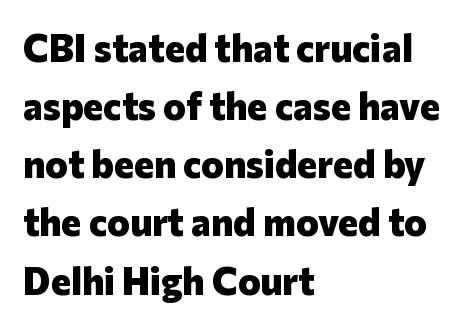
{"serif": "no", "italic": "no", "bold": "yes", "weight": "heavy", "width": "normal", "stroke_contrast": "low", "x_height": "medium", "monospaced": "no", "underline": "no", "align": "left", "line_spacing": "normal", "line_spacing_ratio": 1.53, "letter_spacing": "normal", "letter_spacing_em": 0.0, "glyph_px": 38}
